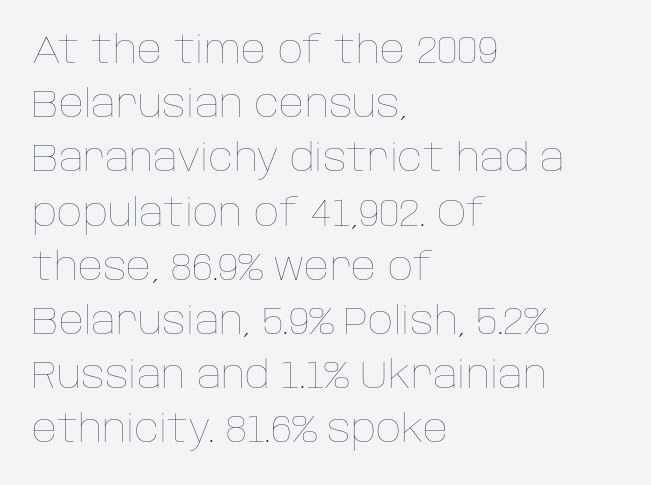
Q: Is the text bold? A: No.
Q: Is the text italic (slanted)? A: No, it is upright.
Q: Is the text underlined? A: No.
Q: How is the paragraph aligned? A: Left-aligned.
Q: Is the spacing between letters normal or unusually wide? A: Normal.
Q: Is the spacing between lines tight, normal or loose? A: Normal.
Q: Width (condensed, normal, or wide)? A: Normal.
Q: Stroke contrast? A: Low.
Q: x-height? A: Large.
Q: Monospaced? A: No.
